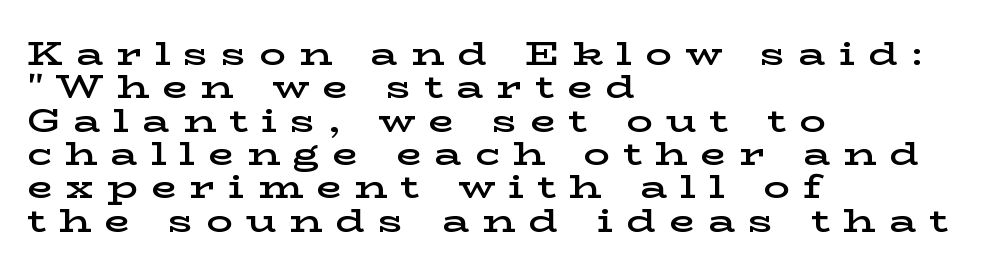
{"serif": "yes", "italic": "no", "bold": "semi", "weight": "semibold", "width": "wide", "stroke_contrast": "low", "x_height": "medium", "monospaced": "no", "underline": "no", "align": "left", "line_spacing": "tight", "line_spacing_ratio": 1.01, "letter_spacing": "wide", "letter_spacing_em": 0.4, "glyph_px": 33}
